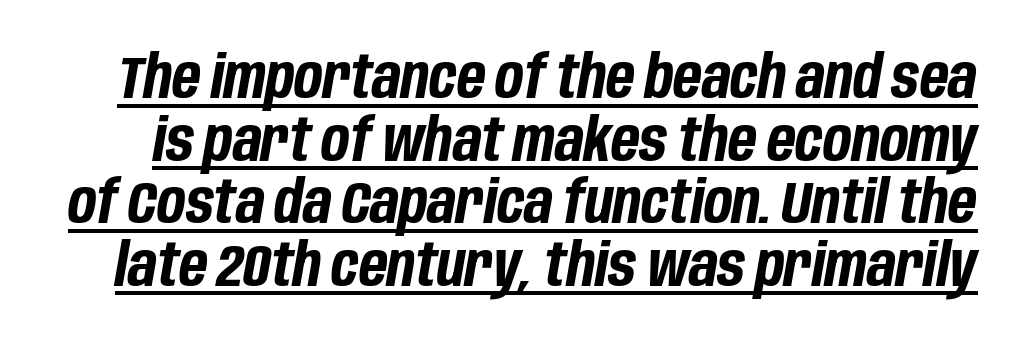
The letters advance in unequal steps, a hallmark of proportional type. Weight: bold. Underline: present. The letters are slanted; this is an italic face.
